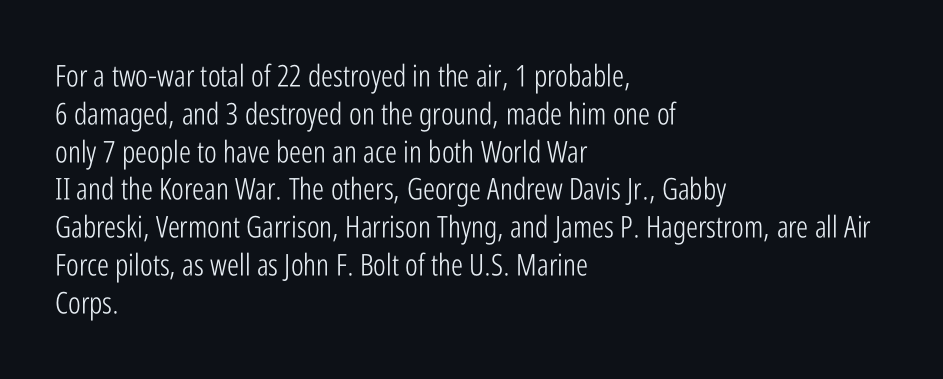
Plain, unruled lines of type. This sample keeps an unexceptional amount of space between lines. These lines are rendered in a variable-pitch font. A roman cut, with each character standing at attention. On a weight scale, this lands at 450 or below.
